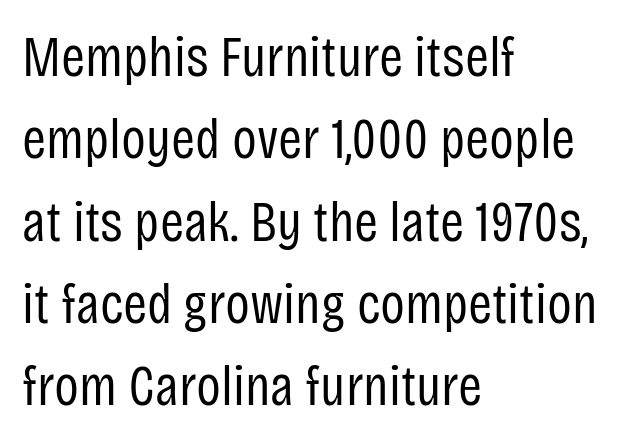
Observe the ordinary spacing: letters are neighbours, not strangers. This is not heavy type; no bold has been used. Casual observation: everything's shoved over to the left. Look at the bottom of the vertical strokes: they stop flat, with no serifs. The letters stand straight up with perfectly vertical stems.
